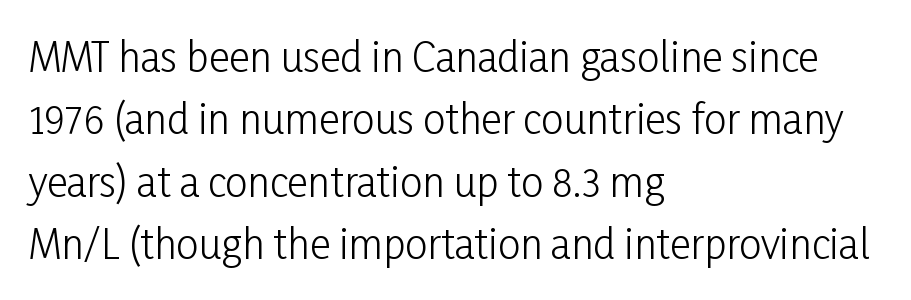
{"serif": "no", "italic": "no", "bold": "no", "weight": "light", "width": "condensed", "stroke_contrast": "low", "x_height": "medium", "monospaced": "no", "underline": "no", "align": "left", "line_spacing": "normal", "line_spacing_ratio": 1.56, "letter_spacing": "normal", "letter_spacing_em": 0.0, "glyph_px": 40}
